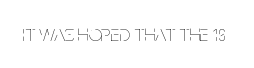
Q: Is the text bold? A: No.
Q: Is the text italic (slanted)? A: No, it is upright.
Q: Is the text underlined? A: No.
Q: Is the spacing between letters normal or unusually wide? A: Normal.
